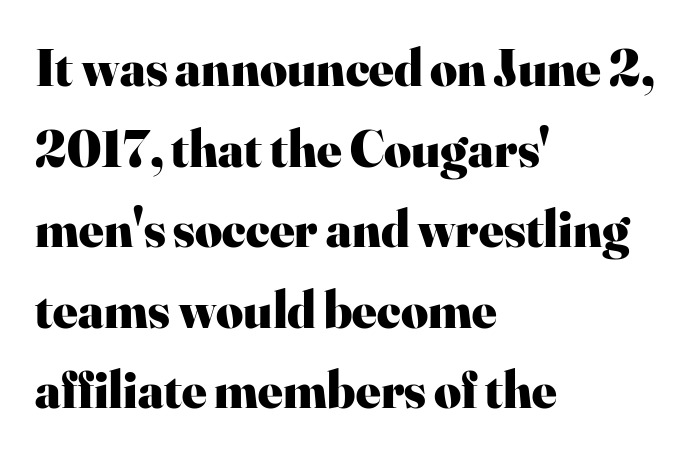
The image shows 52 px heavy serif type, upright; set left-aligned, normal line spacing (1.55x), normal letter spacing, not underlined; high stroke contrast and a small x-height.
